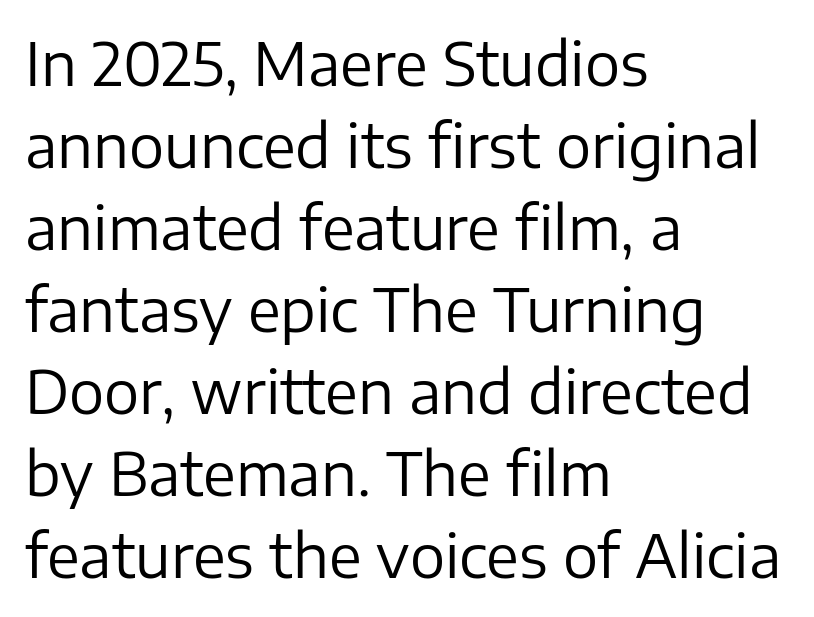
The designer left line spacing at the default. The face used here is proportionally spaced, like ordinary book or web type. Standard letterfit; no display-style spreading of the glyphs. The compositor pushed each line to the left boundary. Ink coverage per letter is moderate at most.
